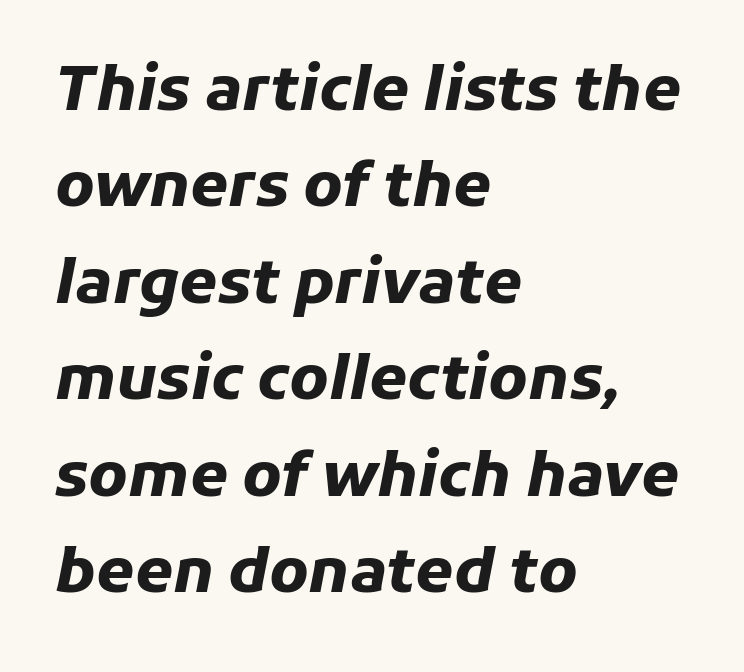
The image shows 61 px heavy type, italic (leaning right); set left-aligned, normal line spacing (1.58x), normal letter spacing, not underlined; low stroke contrast and a medium x-height.
